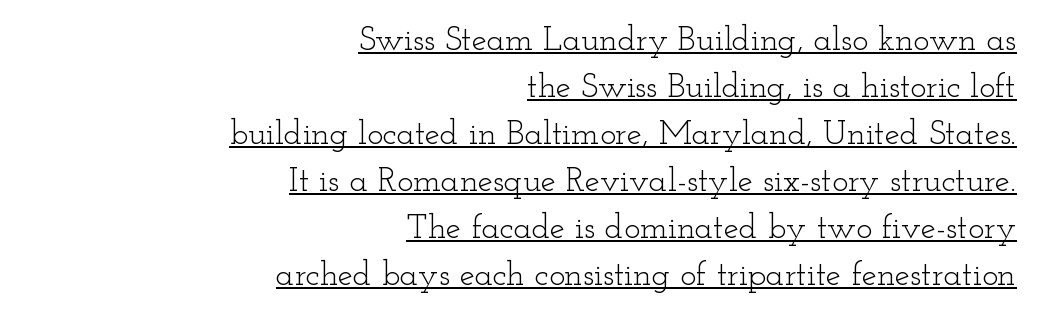
Underlined type. The typeface chosen for these lines features serifs. Nothing unusual about the tracking: characters are spaced as the font intends. Heaviness? Minimal to ordinary, like unemphasized prose.
